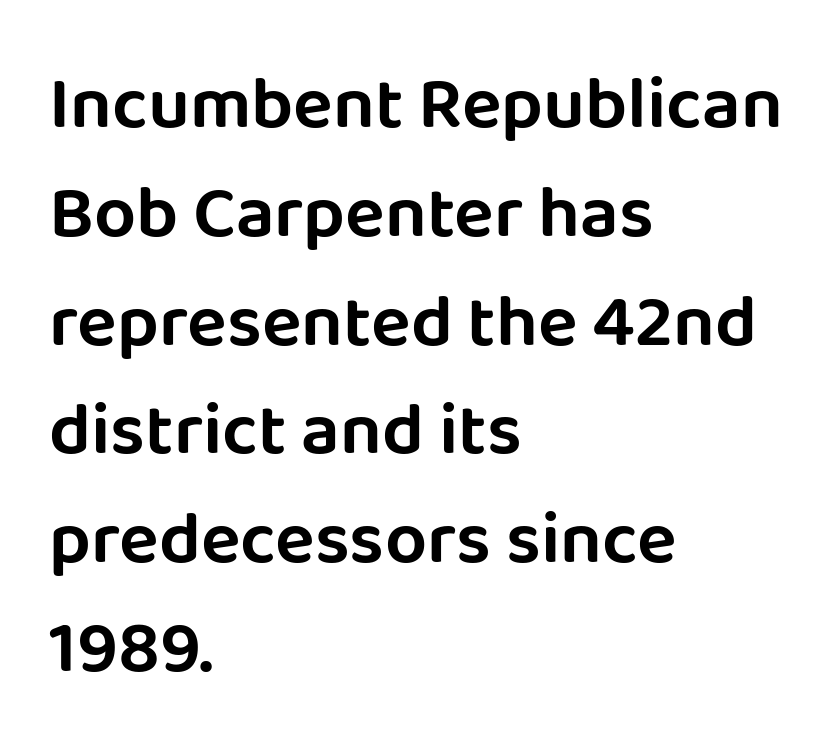
{"serif": "no", "italic": "no", "width": "normal", "stroke_contrast": "low", "x_height": "large", "monospaced": "no", "underline": "no", "align": "left", "line_spacing": "normal", "line_spacing_ratio": 1.47, "letter_spacing": "normal", "letter_spacing_em": 0.0, "glyph_px": 74}
